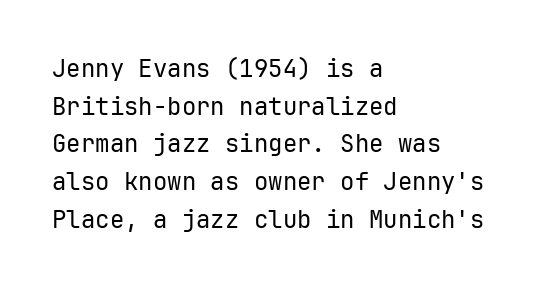
Q: Is the text bold? A: No.
Q: Is the text italic (slanted)? A: No, it is upright.
Q: Is the text underlined? A: No.
Q: How is the paragraph aligned? A: Left-aligned.
Q: Is the spacing between letters normal or unusually wide? A: Normal.
Q: Is the spacing between lines tight, normal or loose? A: Normal.
